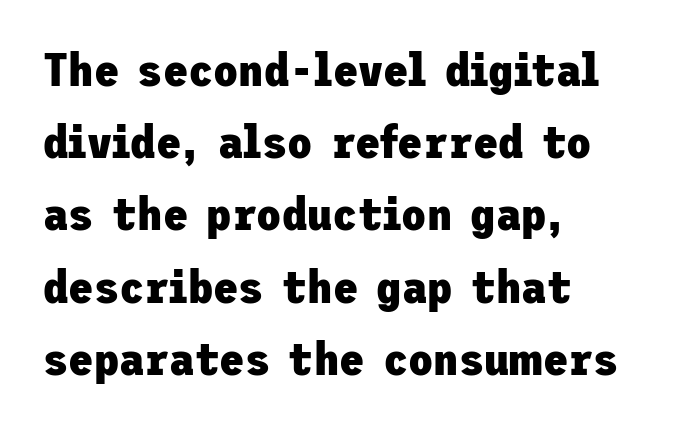
This is the regular roman posture of the typeface. A normal amount of white space separates one row of letters from the next. Where is the straight margin? On the left. Descenders hang freely into open space.
